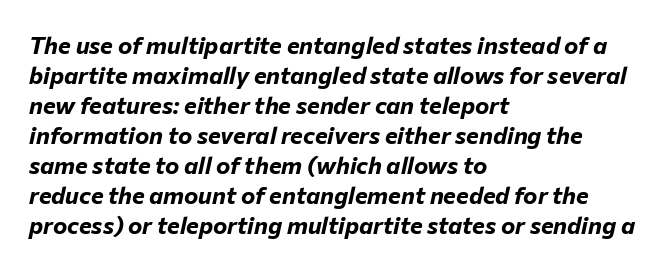
The image shows 24 px bold type, italic (leaning right); set left-aligned, normal line spacing (1.25x), normal letter spacing, not underlined.
